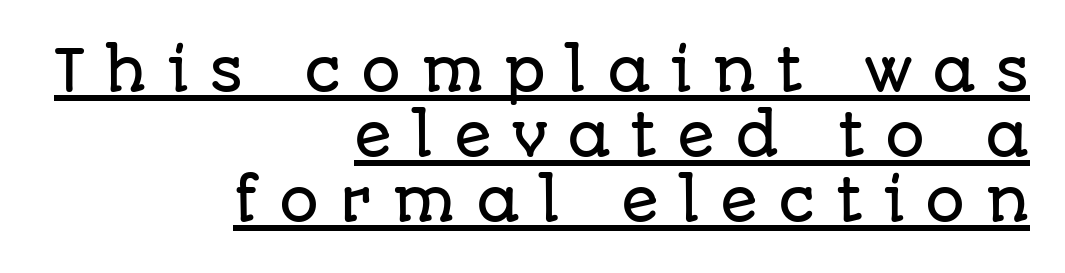
Q: Is the text italic (slanted)? A: No, it is upright.
Q: Is the typeface a serif or a sans-serif typeface? A: Sans-serif.
Q: Is the text underlined? A: Yes.
Q: How is the paragraph aligned? A: Right-aligned.
Q: Is the spacing between letters normal or unusually wide? A: Unusually wide.
Q: Width (condensed, normal, or wide)? A: Normal.
Q: Stroke contrast? A: Low.
Q: x-height? A: Large.
Q: Monospaced? A: No.
